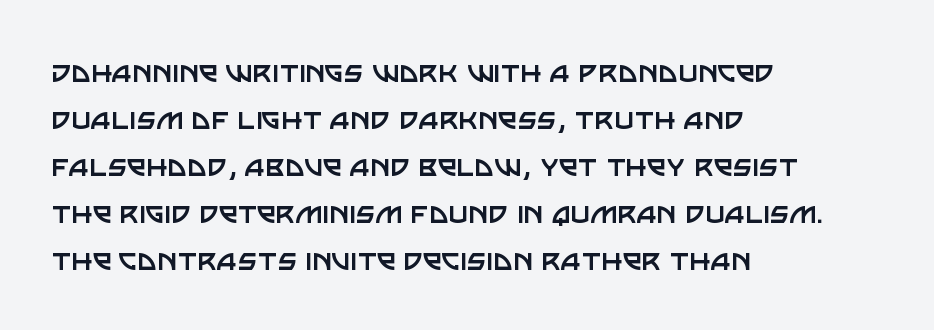
Q: Is the text bold? A: No.
Q: Is the text italic (slanted)? A: No, it is upright.
Q: Is the typeface a serif or a sans-serif typeface? A: Sans-serif.
Q: Is the text underlined? A: No.
Q: How is the paragraph aligned? A: Left-aligned.
Q: Is the spacing between letters normal or unusually wide? A: Normal.
Q: Is the spacing between lines tight, normal or loose? A: Normal.
Q: Width (condensed, normal, or wide)? A: Normal.
Q: Stroke contrast? A: Low.
Q: x-height? A: Large.
Q: Monospaced? A: No.
